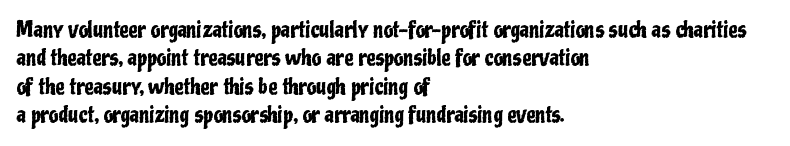
The image shows 21 px text type, upright; set left-aligned, normal line spacing (1.35x), normal letter spacing, not underlined.
